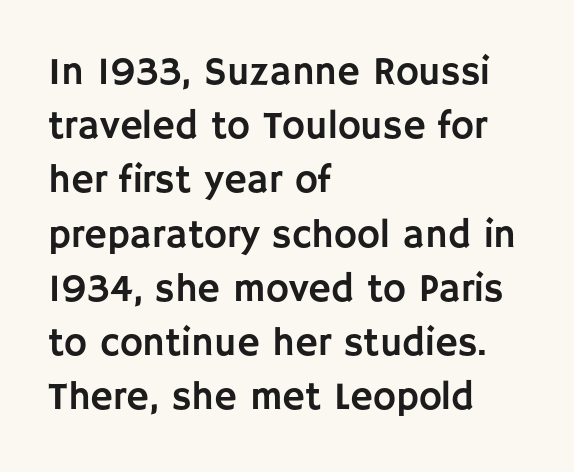
{"serif": "no", "italic": "no", "width": "normal", "stroke_contrast": "low", "x_height": "large", "monospaced": "no", "underline": "no", "align": "left", "line_spacing": "normal", "line_spacing_ratio": 1.39, "letter_spacing": "normal", "letter_spacing_em": 0.0, "glyph_px": 39}
